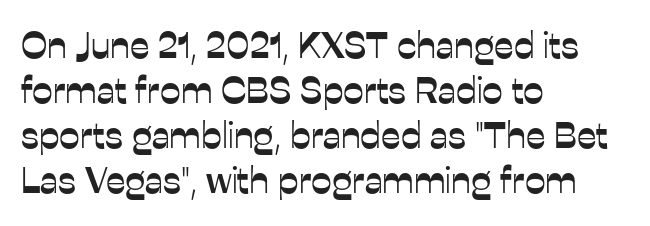
The image shows 37 px sans-serif type, upright; set left-aligned, line spacing 1.22x, normal letter spacing, not underlined; low stroke contrast and a medium x-height.
